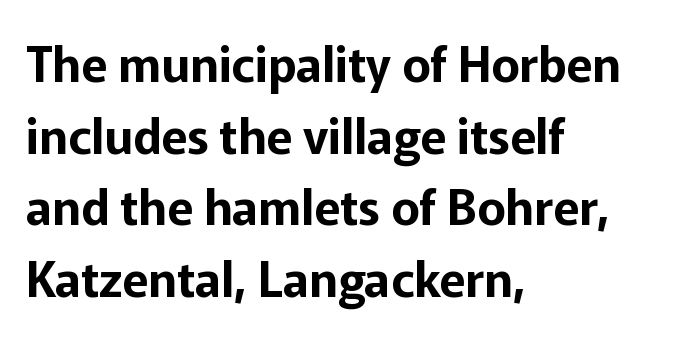
{"serif": "no", "italic": "no", "width": "normal", "stroke_contrast": "low", "x_height": "medium", "monospaced": "no", "underline": "no", "align": "left", "line_spacing": "normal", "line_spacing_ratio": 1.49, "letter_spacing": "normal", "letter_spacing_em": 0.0, "glyph_px": 48}
